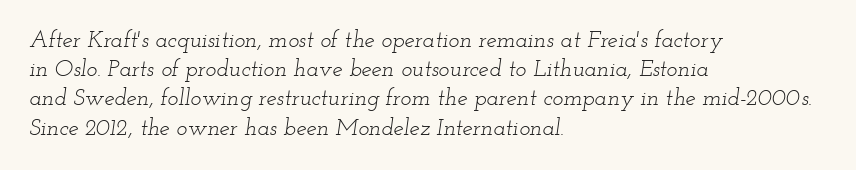
The image shows 23 px text type, italic (leaning right); set left-aligned, normal line spacing (1.27x), normal letter spacing, not underlined.
